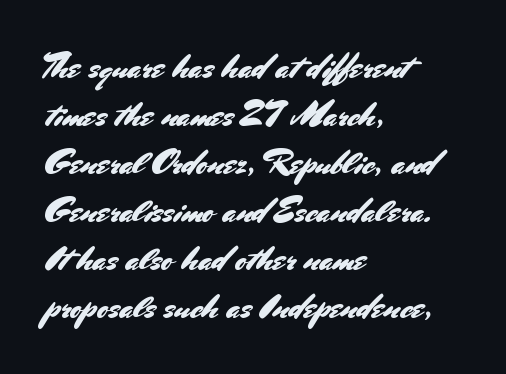
{"serif": "no", "width": "normal", "stroke_contrast": "medium", "x_height": "small", "monospaced": "no", "underline": "no", "align": "left", "line_spacing": "normal", "line_spacing_ratio": 1.41, "letter_spacing": "normal", "letter_spacing_em": 0.0, "glyph_px": 34}
